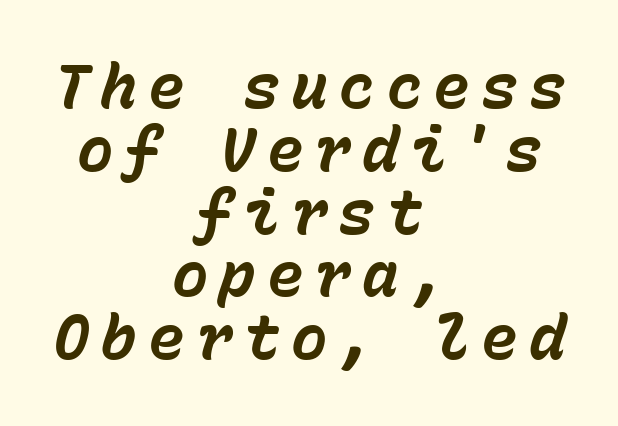
{"italic": "yes", "lean": "right", "slant_degrees": 15, "bold": "yes", "weight": "bold", "width": "normal", "stroke_contrast": "low", "x_height": "medium", "monospaced": "yes", "underline": "no", "align": "center", "line_spacing": "tight", "line_spacing_ratio": 1.03, "glyph_px": 61}
